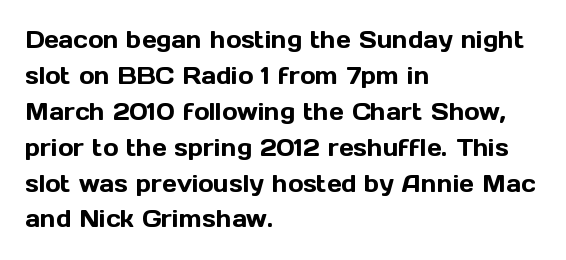
Q: Is the text italic (slanted)? A: No, it is upright.
Q: Is the text underlined? A: No.
Q: How is the paragraph aligned? A: Left-aligned.
Q: Is the spacing between letters normal or unusually wide? A: Normal.
Q: Is the spacing between lines tight, normal or loose? A: Normal.
